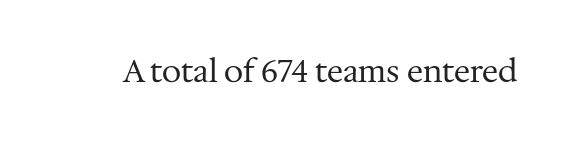
Q: Is the text bold? A: No.
Q: Is the text italic (slanted)? A: No, it is upright.
Q: Is the typeface a serif or a sans-serif typeface? A: Serif.
Q: Is the text underlined? A: No.
Q: Is the spacing between letters normal or unusually wide? A: Normal.
Q: Width (condensed, normal, or wide)? A: Normal.
Q: Stroke contrast? A: Medium.
Q: x-height? A: Medium.
Q: Monospaced? A: No.
